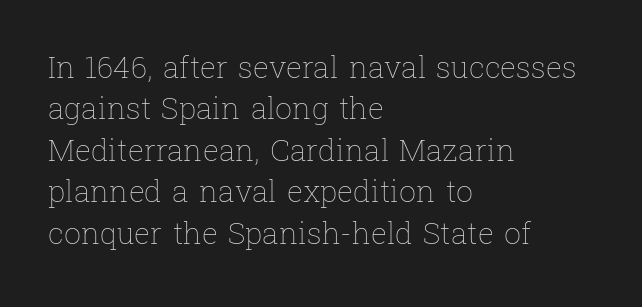
Nobody drew a line under any word here. When letters stand straight like this, we call the style roman or upright. Quick note: interline space is typical. Here the glyphs are tracked normally, forming tight word shapes.
